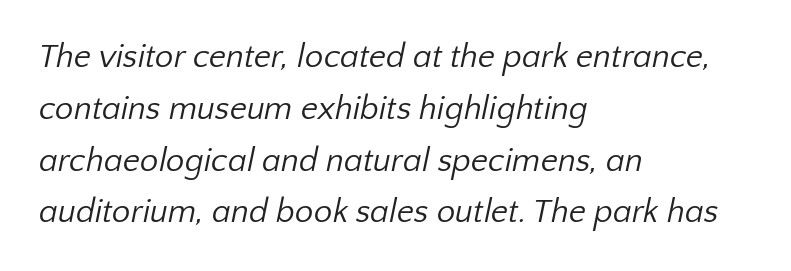
The leading is moderate, giving the passage an even texture. The passage shown is typeset with a sans-serif family. The letters advance in unequal steps, a hallmark of proportional type. Each word holds together tightly as a unit, with standard inter-letter gaps. No chunkiness to these letters — they're not bold.
